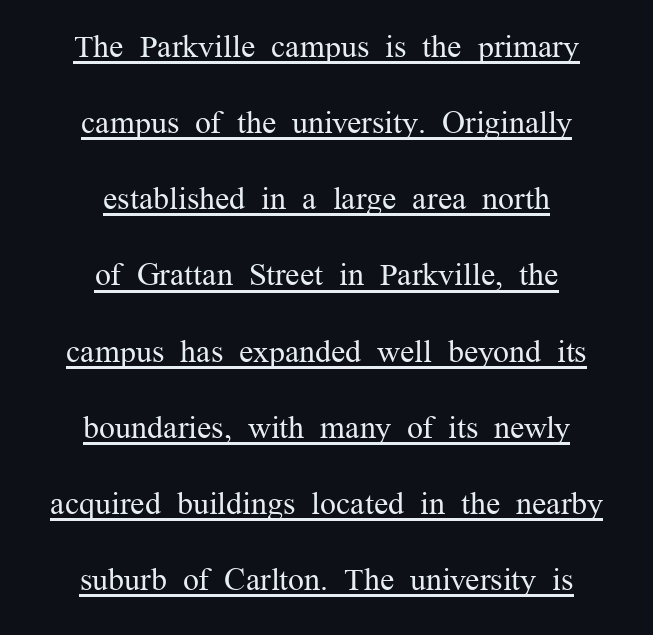
Q: Is the text bold? A: No.
Q: Is the text italic (slanted)? A: No, it is upright.
Q: Is the typeface a serif or a sans-serif typeface? A: Serif.
Q: Is the text underlined? A: Yes.
Q: How is the paragraph aligned? A: Centered.
Q: Is the spacing between letters normal or unusually wide? A: Normal.
Q: Is the spacing between lines tight, normal or loose? A: Loose.
Q: Width (condensed, normal, or wide)? A: Normal.
Q: Stroke contrast? A: Medium.
Q: x-height? A: Medium.
Q: Monospaced? A: No.
